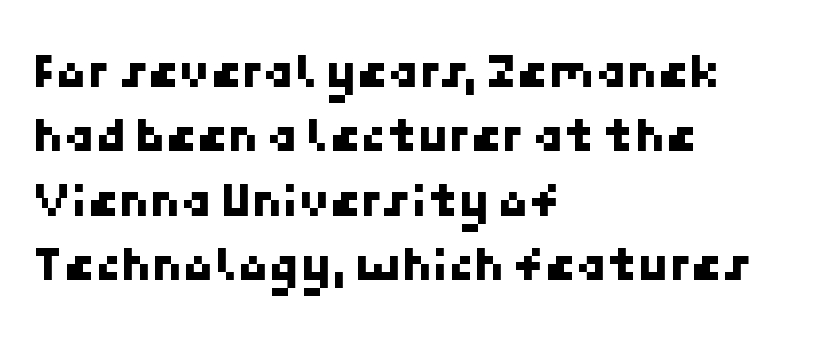
Lines of text with bare space underneath. A typesetter would call this zero additional tracking. Compared with a centered layout, this one pins lines to the left instead. Whoever set this chose a conventional vertical rhythm. The face used here is a sans, in the tradition of grotesques and geometrics.
